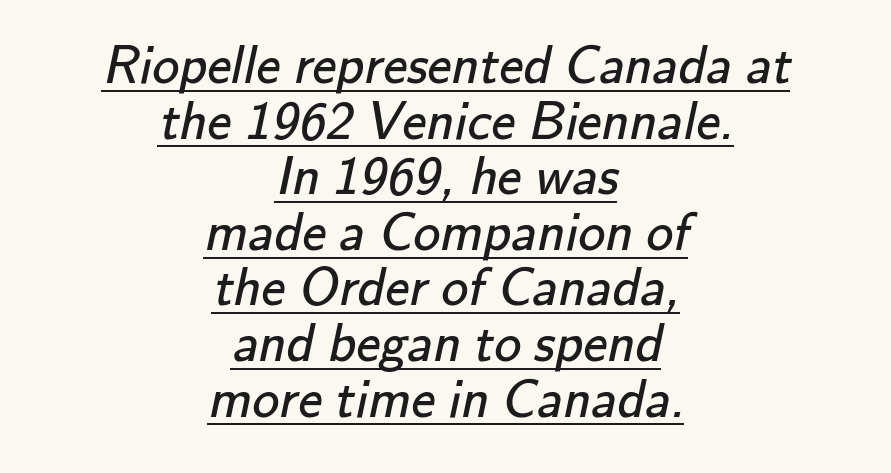
The text was rendered using a sans face with plain stroke endings. This sample has the flowing, uneven cadence of proportional lettering. These glyphs show unthickened strokes, regular width or finer. This sample uses plain, unmodified letter spacing. Somebody hit Ctrl+U on this one — the words are underlined. The paragraph shown floats in the horizontal middle.
